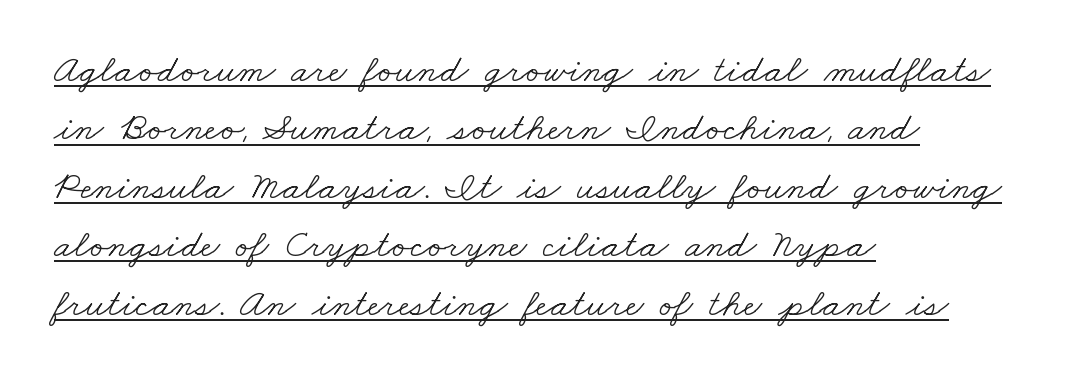
{"serif": "yes", "bold": "no", "weight": "light", "width": "wide", "stroke_contrast": "low", "x_height": "small", "monospaced": "no", "underline": "yes", "align": "left", "line_spacing": "normal", "line_spacing_ratio": 1.46, "letter_spacing": "normal", "letter_spacing_em": 0.0, "glyph_px": 40}
